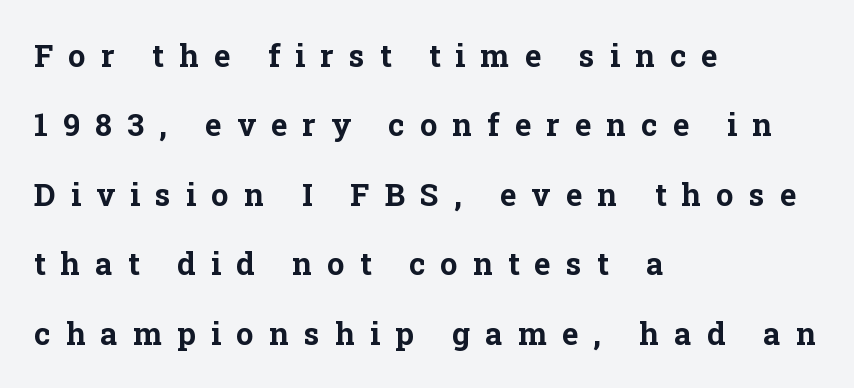
Q: Is the text bold? A: Yes.
Q: Is the text italic (slanted)? A: No, it is upright.
Q: Is the typeface a serif or a sans-serif typeface? A: Serif.
Q: Is the text underlined? A: No.
Q: How is the paragraph aligned? A: Left-aligned.
Q: Is the spacing between letters normal or unusually wide? A: Unusually wide.
Q: Is the spacing between lines tight, normal or loose? A: Loose.
Q: Width (condensed, normal, or wide)? A: Normal.
Q: Stroke contrast? A: Low.
Q: x-height? A: Medium.
Q: Monospaced? A: No.
